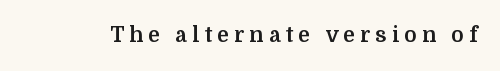
Q: Is the text bold? A: Yes.
Q: Is the text italic (slanted)? A: No, it is upright.
Q: Is the text underlined? A: No.
Q: Is the spacing between letters normal or unusually wide? A: Unusually wide.
